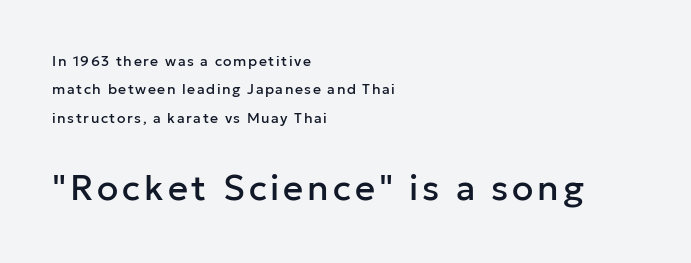
{"serif": "no", "italic": "no", "width": "normal", "stroke_contrast": "low", "x_height": "medium", "monospaced": "no", "underline": "no", "align": "left", "line_spacing": "loose", "line_spacing_ratio": 2.03, "larger_block": "second", "size_ratio": 2.5, "glyph_px": 35}
